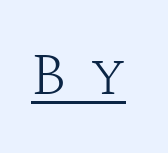
Q: Is the text bold? A: No.
Q: Is the text italic (slanted)? A: No, it is upright.
Q: Is the typeface a serif or a sans-serif typeface? A: Serif.
Q: Is the text underlined? A: Yes.
Q: Is the spacing between letters normal or unusually wide? A: Unusually wide.
Q: Width (condensed, normal, or wide)? A: Normal.
Q: Stroke contrast? A: Medium.
Q: x-height? A: Large.
Q: Monospaced? A: No.
